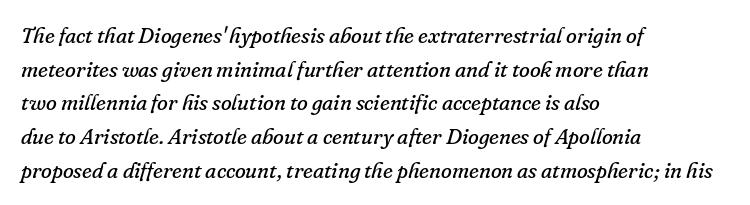
Stroke thickness stays within the range of a standard reading face or lighter. Quick note: italic. The compositor pushed each line to the left boundary. Has an underline been added? It has not. This rendering leaves character spacing at its baseline value.
